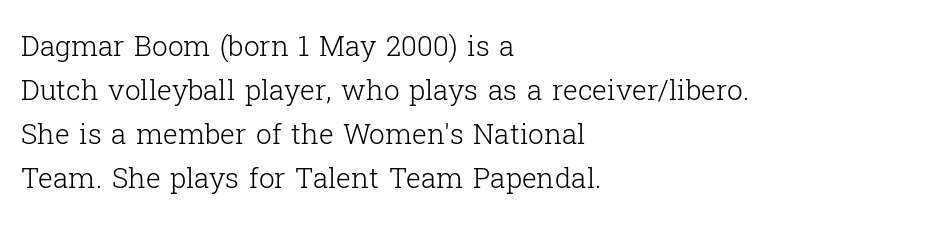
The image shows 28 px light serif type, upright; set left-aligned, normal line spacing (1.57x), normal letter spacing, not underlined; low stroke contrast and a medium x-height.
